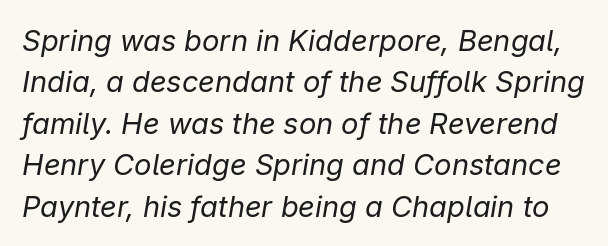
{"italic": "yes", "lean": "right", "slant_degrees": 9, "bold": "no", "weight": "regular", "width": "normal", "stroke_contrast": "low", "x_height": "medium", "monospaced": "no", "underline": "no", "line_spacing": "normal", "line_spacing_ratio": 1.43, "letter_spacing": "normal", "letter_spacing_em": 0.0, "glyph_px": 29}
